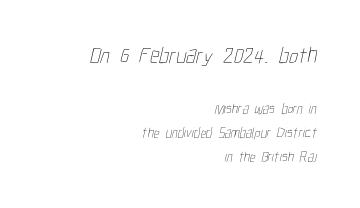
Q: Is the text bold? A: No.
Q: Is the text underlined? A: No.
Q: How is the paragraph aligned? A: Right-aligned.
Q: Is the spacing between letters normal or unusually wide? A: Normal.
Q: Is the spacing between lines tight, normal or loose? A: Normal.
Q: Which block of text is set in a larger size, the first (top) or the second (bottom)? A: The first (top) one.
